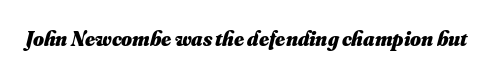
On the weight axis this lands at bold, roughly 700. Spacing between characters is what you'd get straight out of the box. Check under the words: just untouched page.
